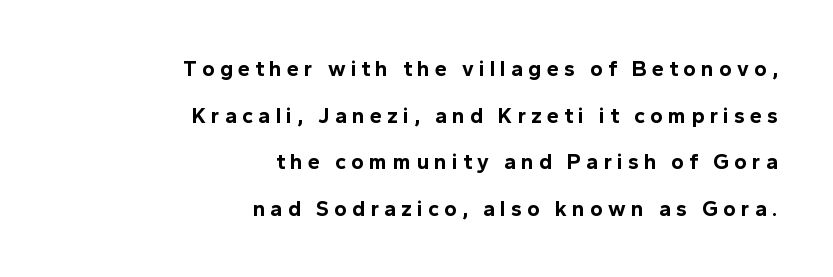
Characters follow at a spacing far wider than the type designer built in. Posture: upright roman. These lines are set flush right with a ragged left edge. Students, this is bold: see how much ink each stroke carries. Clear beneath every line of the passage.
